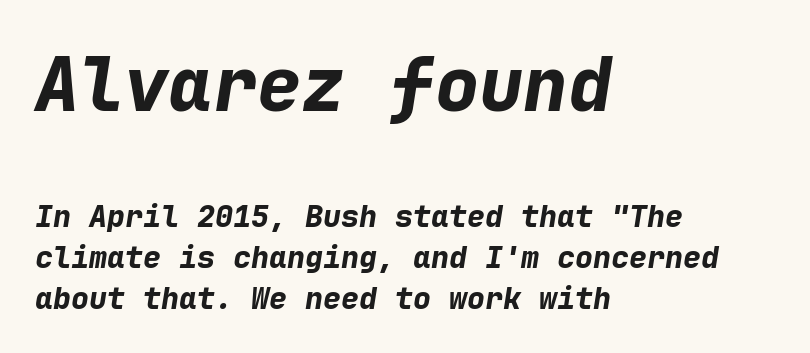
Q: Is the text bold? A: Yes.
Q: Is the text italic (slanted)? A: Yes, it leans right by about 9 degrees.
Q: Is the text underlined? A: No.
Q: How is the paragraph aligned? A: Left-aligned.
Q: Is the spacing between letters normal or unusually wide? A: Normal.
Q: Is the spacing between lines tight, normal or loose? A: Normal.
Q: Which block of text is set in a larger size, the first (top) or the second (bottom)? A: The first (top) one.
Q: Width (condensed, normal, or wide)? A: Normal.
Q: Stroke contrast? A: Low.
Q: x-height? A: Medium.
Q: Monospaced? A: Yes.
